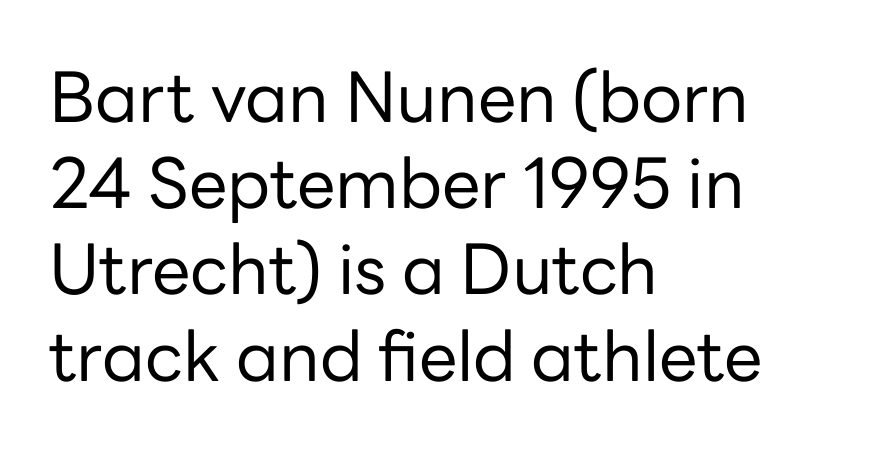
This is not heavy type; no bold has been used. How are the letters spaced? Ordinarily, with no added tracking. The compositor pushed each line to the left boundary. A clean baseline with only descenders dipping below it.
